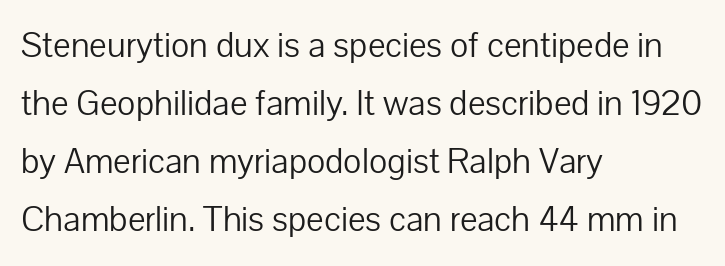
Every stem runs plumb, perpendicular to the baseline. Short note: letters normally spaced. Typeset ragged right — the left edge is the straight one. What's the leading like? Ordinary, nothing unusual. A quiet, ordinary-to-light weight characterises the typeface.
